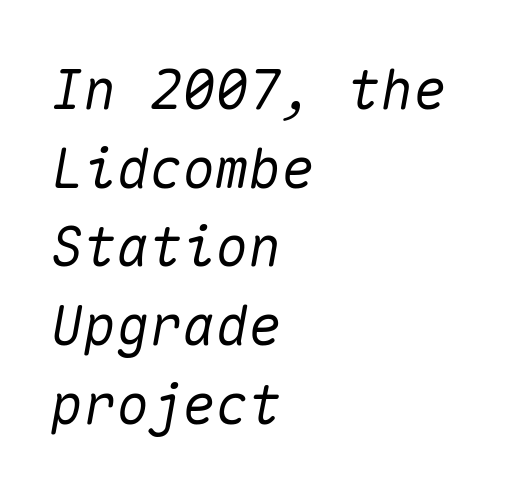
The image shows 55 px text type, italic (leaning right), monospaced; set left-aligned, normal line spacing (1.43x), normal letter spacing, not underlined; medium stroke contrast and a medium x-height.
